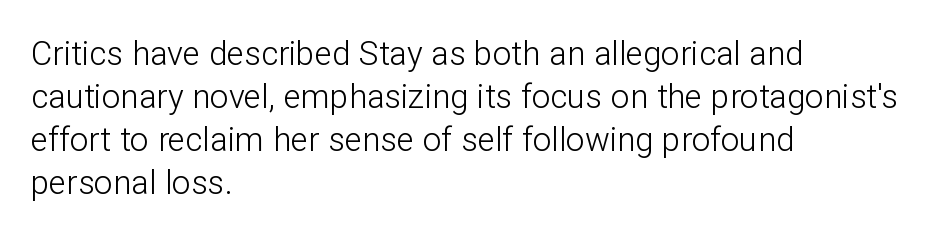
The image shows 33 px light sans-serif type, upright; set left-aligned, normal line spacing (1.3x), normal letter spacing, not underlined; low stroke contrast and a medium x-height.
